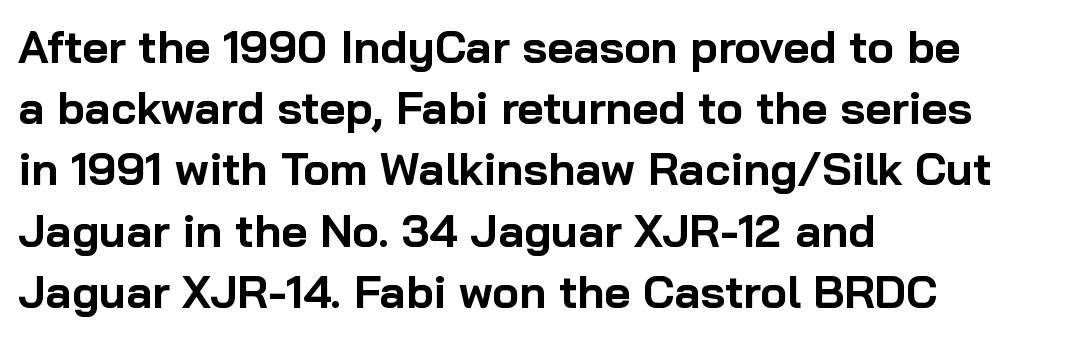
The image shows 45 px bold sans-serif type, upright; set left-aligned, normal line spacing (1.36x), normal letter spacing, not underlined; low stroke contrast and a medium x-height.
